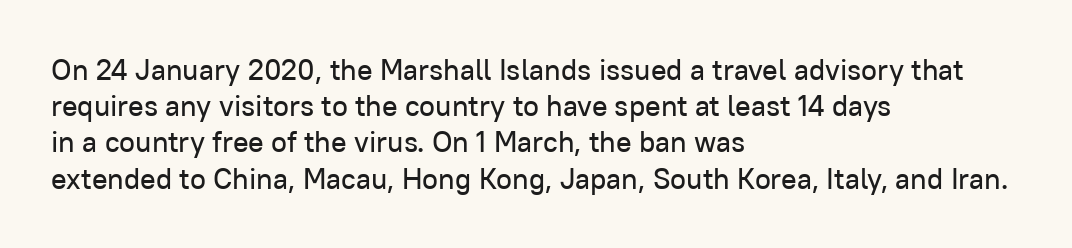
Nope, no serifs anywhere on these letters. Is this a fixed-width face? No — the glyphs have proportional, varying widths. A normal amount of white space separates one row of letters from the next. Beneath every word, the page is bare. Nope, not italic — everything's standing straight.
